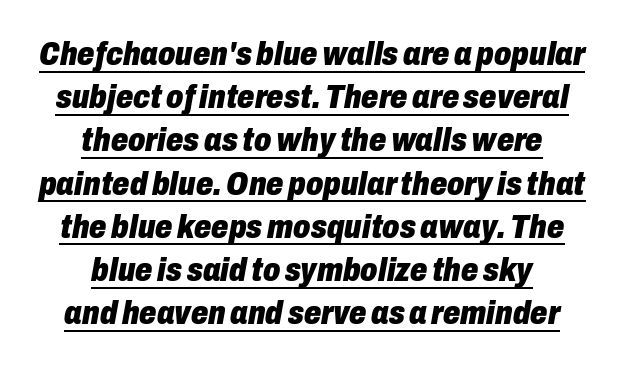
Does the weight exceed regular? Yes, all the way to bold. There is no visible air inserted between adjacent glyphs. Posture: slanted. Normally led — the rows are evenly, conventionally spaced. A centered setting, common on invitations and titles, is used for this passage. Varying glyph widths throughout — classic text-font behaviour.
